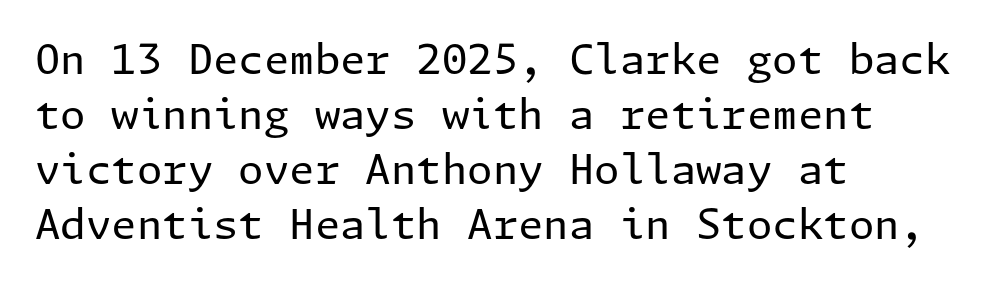
{"serif": "no", "italic": "no", "bold": "no", "weight": "regular", "width": "normal", "stroke_contrast": "low", "x_height": "medium", "underline": "no", "align": "left", "line_spacing": "normal", "line_spacing_ratio": 1.34, "letter_spacing": "normal", "letter_spacing_em": 0.0, "glyph_px": 41}
